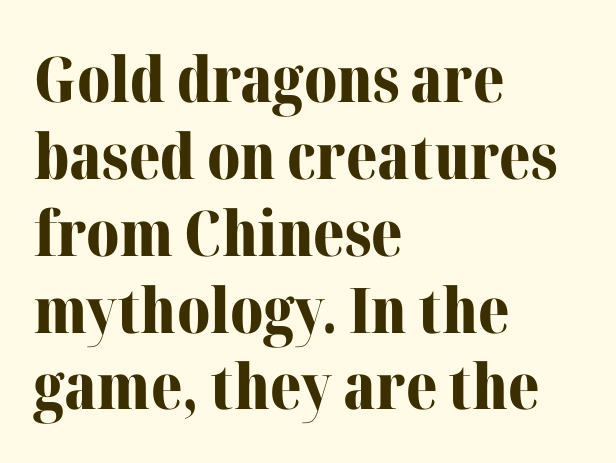
Q: Is the text bold? A: Yes.
Q: Is the text italic (slanted)? A: No, it is upright.
Q: Is the typeface a serif or a sans-serif typeface? A: Serif.
Q: Is the text underlined? A: No.
Q: How is the paragraph aligned? A: Left-aligned.
Q: Is the spacing between letters normal or unusually wide? A: Normal.
Q: Width (condensed, normal, or wide)? A: Normal.
Q: Stroke contrast? A: Medium.
Q: x-height? A: Medium.
Q: Monospaced? A: No.
